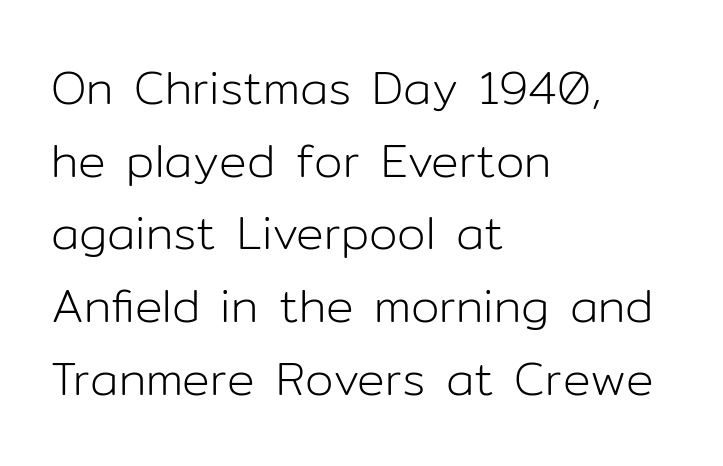
{"serif": "no", "italic": "no", "bold": "no", "weight": "light", "width": "normal", "stroke_contrast": "low", "x_height": "medium", "monospaced": "no", "underline": "no", "align": "left", "line_spacing": "normal", "line_spacing_ratio": 1.58, "letter_spacing": "normal", "letter_spacing_em": 0.0, "glyph_px": 46}
